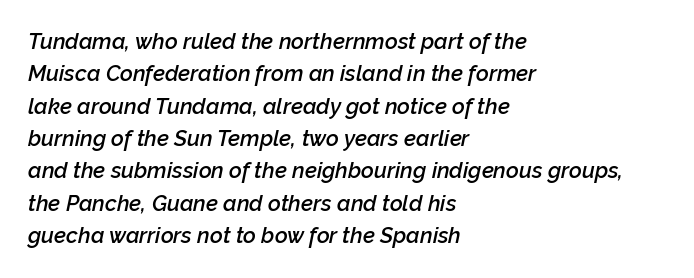
Q: Is the text bold? A: Semi-bold.
Q: Is the text italic (slanted)? A: Yes, it leans right by about 12 degrees.
Q: Is the text underlined? A: No.
Q: How is the paragraph aligned? A: Left-aligned.
Q: Is the spacing between letters normal or unusually wide? A: Normal.
Q: Is the spacing between lines tight, normal or loose? A: Normal.
